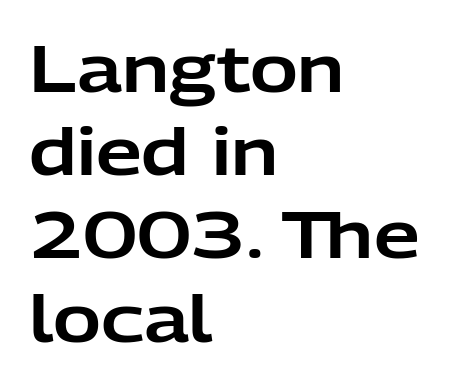
Q: Is the text italic (slanted)? A: No, it is upright.
Q: Is the typeface a serif or a sans-serif typeface? A: Sans-serif.
Q: Is the text underlined? A: No.
Q: How is the paragraph aligned? A: Left-aligned.
Q: Is the spacing between letters normal or unusually wide? A: Normal.
Q: Is the spacing between lines tight, normal or loose? A: Normal.
Q: Width (condensed, normal, or wide)? A: Normal.
Q: Stroke contrast? A: Low.
Q: x-height? A: Medium.
Q: Monospaced? A: No.
